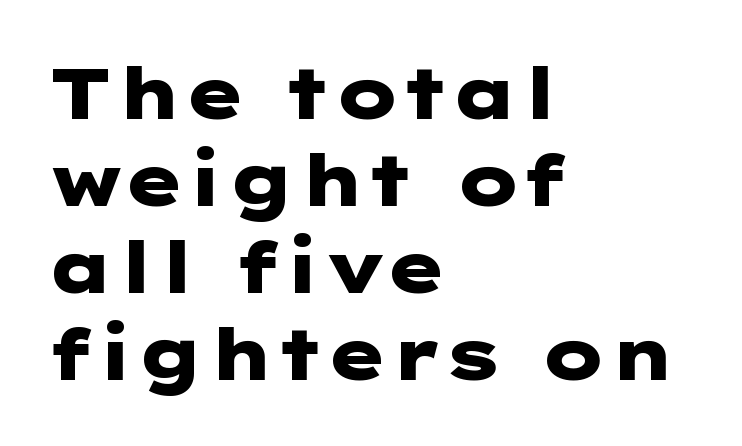
Q: Is the text bold? A: Yes.
Q: Is the text italic (slanted)? A: No, it is upright.
Q: Is the typeface a serif or a sans-serif typeface? A: Sans-serif.
Q: Is the text underlined? A: No.
Q: How is the paragraph aligned? A: Left-aligned.
Q: Is the spacing between letters normal or unusually wide? A: Normal.
Q: Width (condensed, normal, or wide)? A: Wide.
Q: Stroke contrast? A: Low.
Q: x-height? A: Medium.
